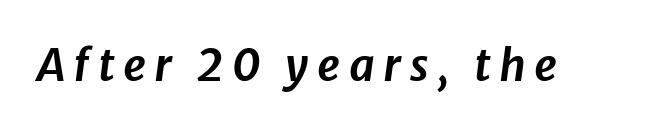
{"italic": "yes", "lean": "right", "slant_degrees": 8, "width": "normal", "stroke_contrast": "low", "x_height": "medium", "monospaced": "no", "underline": "no", "glyph_px": 44}
